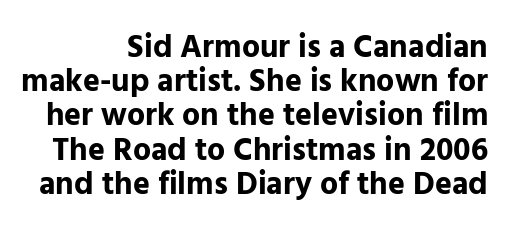
{"serif": "no", "italic": "no", "bold": "yes", "weight": "bold", "width": "normal", "stroke_contrast": "low", "x_height": "medium", "monospaced": "no", "underline": "no", "line_spacing": "tight", "line_spacing_ratio": 1.07, "letter_spacing": "normal", "letter_spacing_em": 0.0, "glyph_px": 32}
